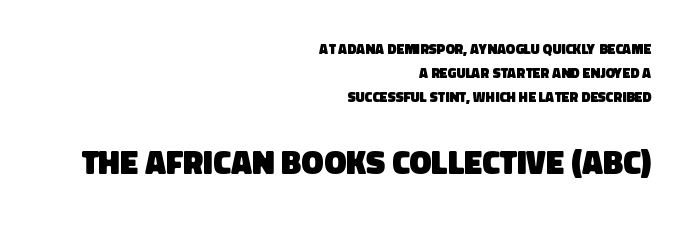
Q: Is the text bold? A: Yes.
Q: Is the typeface a serif or a sans-serif typeface? A: Sans-serif.
Q: Is the text underlined? A: No.
Q: How is the paragraph aligned? A: Right-aligned.
Q: Is the spacing between letters normal or unusually wide? A: Normal.
Q: Is the spacing between lines tight, normal or loose? A: Normal.
Q: Which block of text is set in a larger size, the first (top) or the second (bottom)? A: The second (bottom) one.
Q: Width (condensed, normal, or wide)? A: Normal.
Q: Stroke contrast? A: Low.
Q: x-height? A: Large.
Q: Monospaced? A: No.
